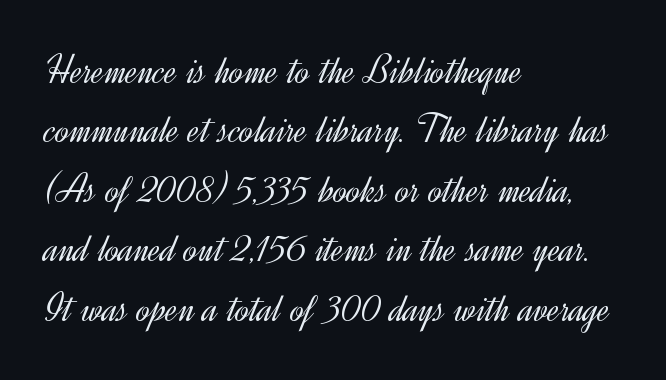
Here the designer chose a conventional face with non-uniform glyph widths. Short and long lines alike share a common starting point at left. The leading is moderate, giving the passage an even texture. Quick note: underline off. Here the glyphs are tracked normally, forming tight word shapes. No letter is thick-stroked: the sample isn't bold.
